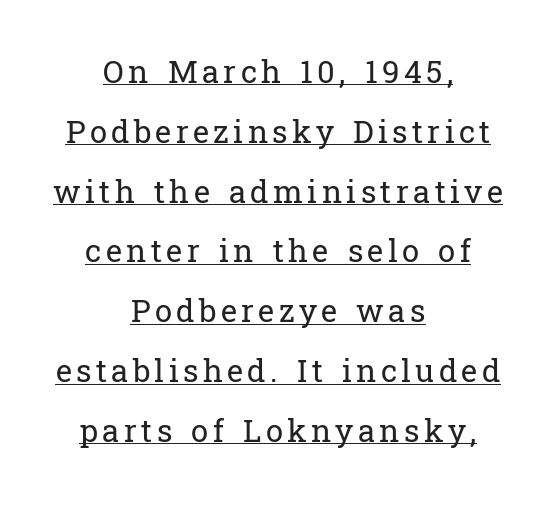
Q: Is the text bold? A: No.
Q: Is the text italic (slanted)? A: No, it is upright.
Q: Is the typeface a serif or a sans-serif typeface? A: Serif.
Q: Is the text underlined? A: Yes.
Q: How is the paragraph aligned? A: Centered.
Q: Is the spacing between lines tight, normal or loose? A: Loose.
Q: Width (condensed, normal, or wide)? A: Normal.
Q: Stroke contrast? A: Low.
Q: x-height? A: Medium.
Q: Monospaced? A: No.
